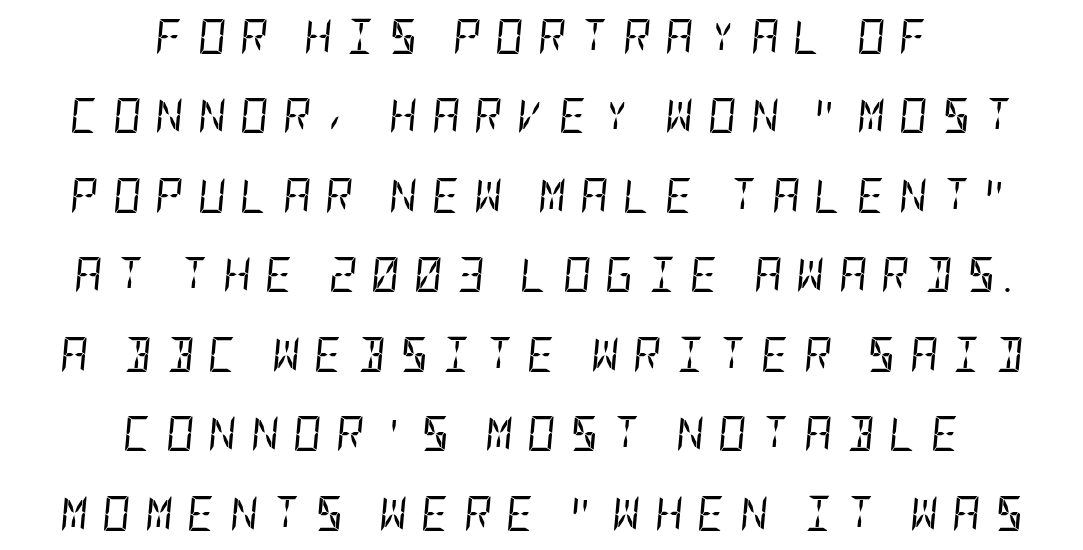
Visually the block forms a symmetrical silhouette, jagged on both flanks. The block of text is sparse from top to bottom, with ample space between rows. The font's italic variant was chosen for this text. Only glyphs here, with clear space below each row. Glyph-to-glyph distance is far greater than everyday printed text. Bold? No — there's no thickening of the strokes.
